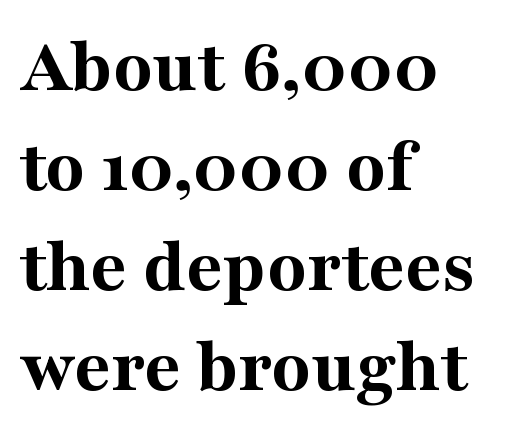
The image shows 80 px bold serif type, upright; set left-aligned, normal line spacing (1.25x), normal letter spacing, not underlined; medium stroke contrast and a medium x-height.
